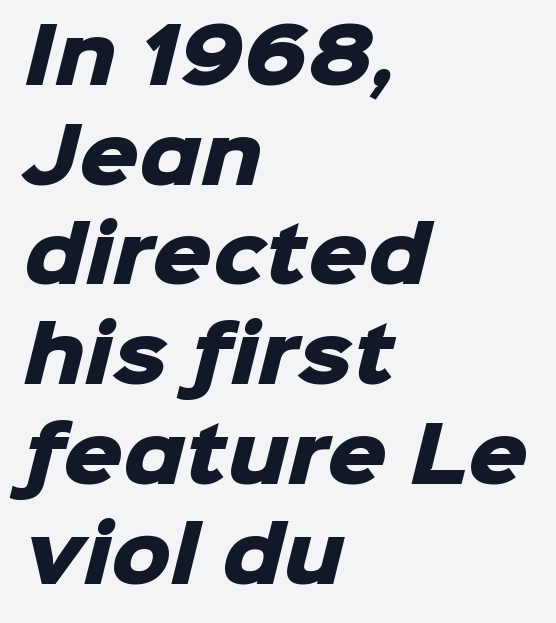
The image shows 75 px heavy sans-serif type; set left-aligned, normal line spacing (1.33x), normal letter spacing, not underlined; low stroke contrast and a medium x-height.
